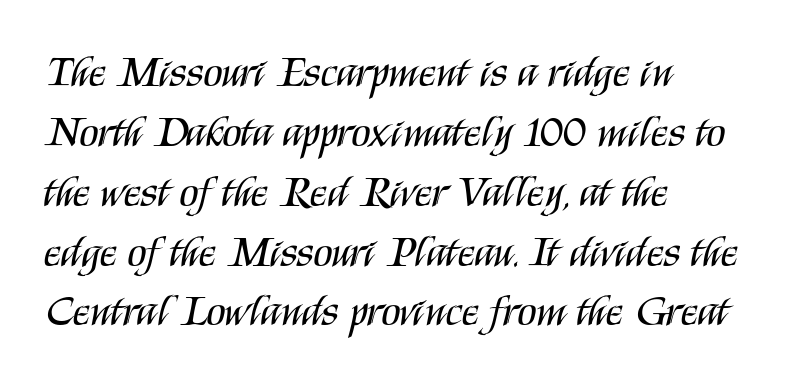
{"serif": "no", "bold": "no", "weight": "regular", "width": "condensed", "stroke_contrast": "medium", "x_height": "large", "monospaced": "no", "underline": "no", "align": "left", "line_spacing": "normal", "line_spacing_ratio": 1.36, "letter_spacing": "normal", "letter_spacing_em": 0.0, "glyph_px": 44}
